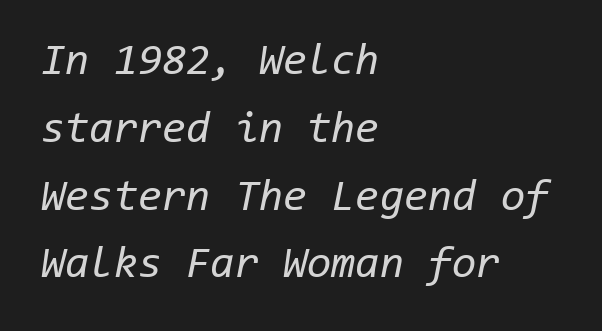
{"italic": "yes", "lean": "right", "slant_degrees": 11, "bold": "no", "weight": "regular", "width": "normal", "stroke_contrast": "low", "x_height": "medium", "monospaced": "yes", "underline": "no", "align": "left", "line_spacing": "normal", "line_spacing_ratio": 1.54, "letter_spacing": "normal", "letter_spacing_em": 0.0, "glyph_px": 44}
